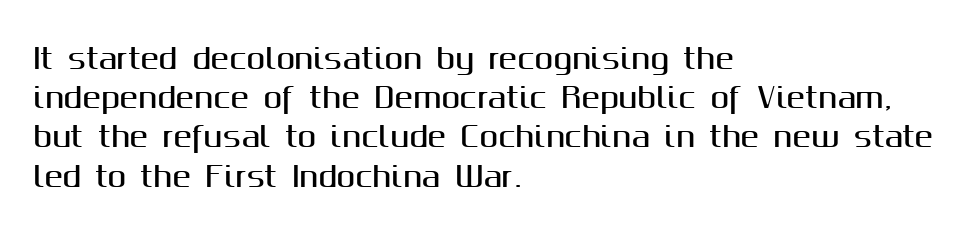
Think of a printed novel: that variable character pitch is what you see here. Each line starts at the same left margin while the right side varies. Letter spacing: default. Any mark beneath the type? The region is blank. Letterform terminals end flat and unadorned throughout the passage.
